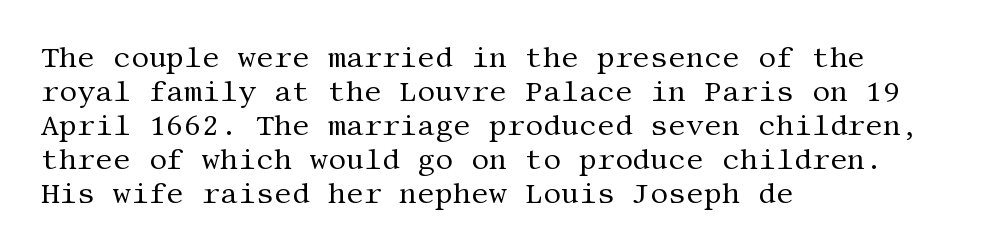
The image shows 28 px regular-weight serif type, upright; set left-aligned, line spacing 1.21x, normal letter spacing, not underlined; medium stroke contrast and a large x-height.
